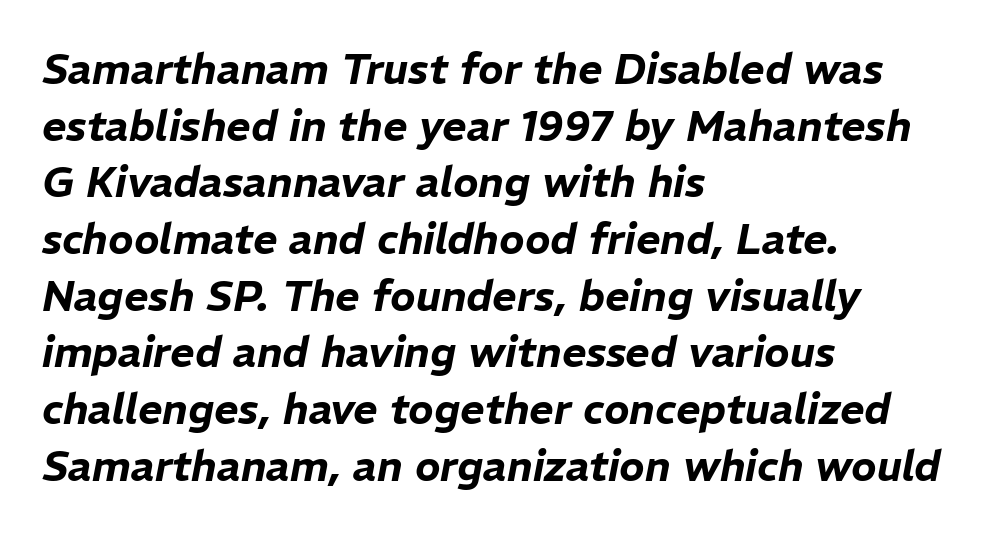
The image shows 42 px text type, italic (leaning right); set left-aligned, normal line spacing (1.35x), normal letter spacing, not underlined; low stroke contrast and a medium x-height.
